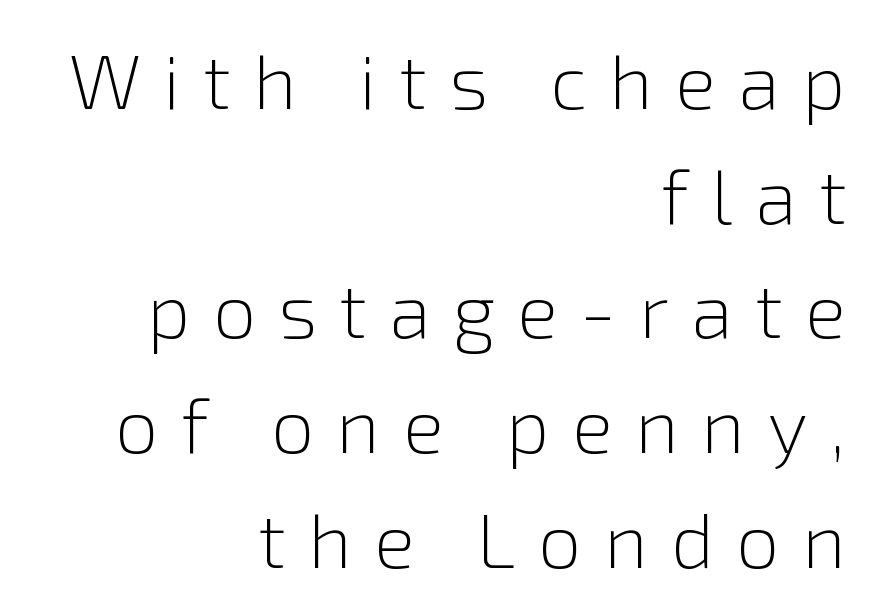
Q: Is the text bold? A: No.
Q: Is the text italic (slanted)? A: No, it is upright.
Q: Is the typeface a serif or a sans-serif typeface? A: Sans-serif.
Q: Is the text underlined? A: No.
Q: How is the paragraph aligned? A: Right-aligned.
Q: Is the spacing between letters normal or unusually wide? A: Unusually wide.
Q: Is the spacing between lines tight, normal or loose? A: Normal.
Q: Width (condensed, normal, or wide)? A: Normal.
Q: Stroke contrast? A: Low.
Q: x-height? A: Medium.
Q: Monospaced? A: No.
